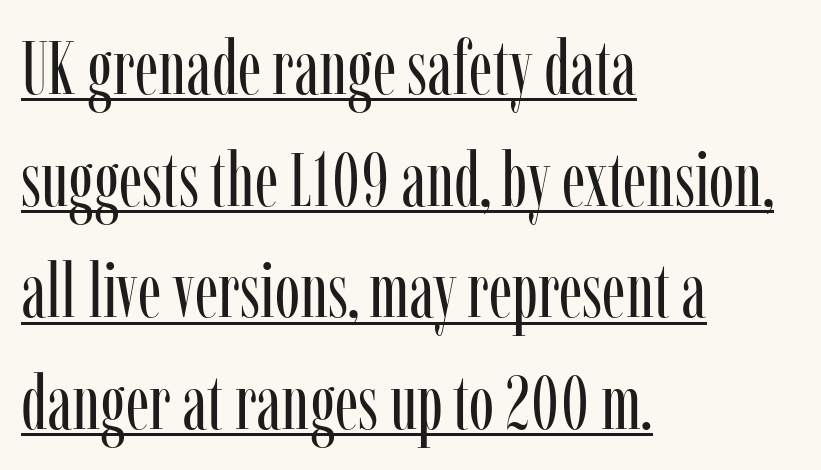
These lines are rendered in a variable-pitch font. Horizontally, the lines are justified to the leading edge only. Here the glyphs are tracked normally, forming tight word shapes. Check the space under the baseline: a stroke is drawn there. Does the leading feel generous? No, just average.
